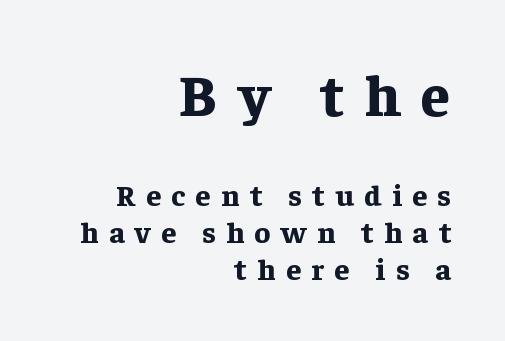
Q: Is the text bold? A: Yes.
Q: Is the text italic (slanted)? A: No, it is upright.
Q: Is the typeface a serif or a sans-serif typeface? A: Serif.
Q: Is the text underlined? A: No.
Q: How is the paragraph aligned? A: Right-aligned.
Q: Is the spacing between letters normal or unusually wide? A: Unusually wide.
Q: Which block of text is set in a larger size, the first (top) or the second (bottom)? A: The first (top) one.
Q: Width (condensed, normal, or wide)? A: Normal.
Q: Stroke contrast? A: Low.
Q: x-height? A: Medium.
Q: Monospaced? A: No.
